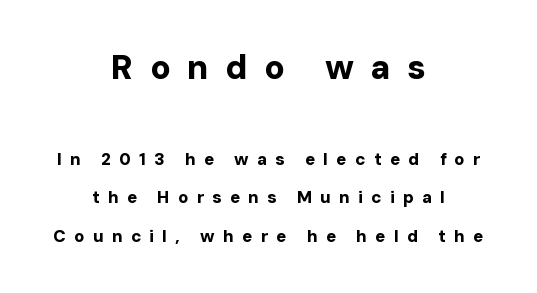
Q: Is the text bold? A: Yes.
Q: Is the text italic (slanted)? A: No, it is upright.
Q: Is the typeface a serif or a sans-serif typeface? A: Sans-serif.
Q: Is the text underlined? A: No.
Q: How is the paragraph aligned? A: Centered.
Q: Is the spacing between letters normal or unusually wide? A: Unusually wide.
Q: Is the spacing between lines tight, normal or loose? A: Loose.
Q: Which block of text is set in a larger size, the first (top) or the second (bottom)? A: The first (top) one.
Q: Width (condensed, normal, or wide)? A: Normal.
Q: Stroke contrast? A: Low.
Q: x-height? A: Medium.
Q: Monospaced? A: No.
